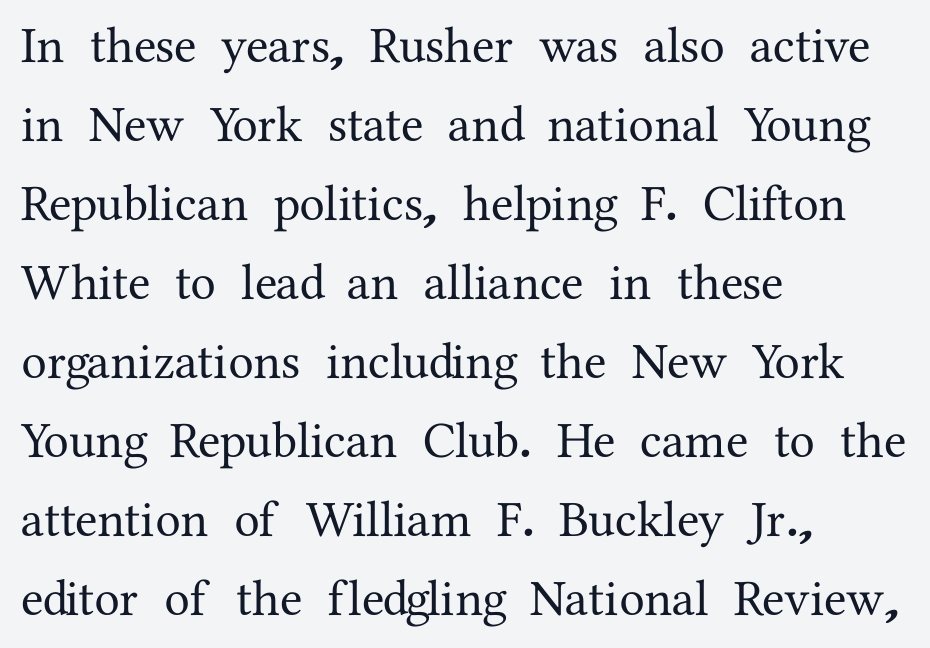
{"serif": "yes", "italic": "no", "width": "normal", "stroke_contrast": "medium", "x_height": "medium", "monospaced": "no", "underline": "no", "align": "left", "line_spacing": "normal", "line_spacing_ratio": 1.55, "letter_spacing": "normal", "letter_spacing_em": 0.0, "glyph_px": 51}
